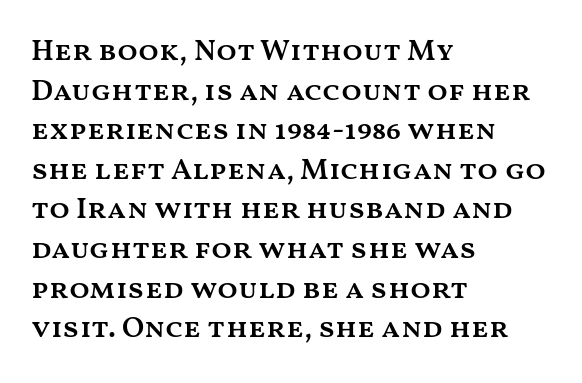
Q: Is the text bold? A: Semi-bold.
Q: Is the text italic (slanted)? A: No, it is upright.
Q: Is the text underlined? A: No.
Q: How is the paragraph aligned? A: Left-aligned.
Q: Is the spacing between letters normal or unusually wide? A: Normal.
Q: Is the spacing between lines tight, normal or loose? A: Normal.
Q: Width (condensed, normal, or wide)? A: Wide.
Q: Stroke contrast? A: Medium.
Q: x-height? A: Medium.
Q: Monospaced? A: No.
